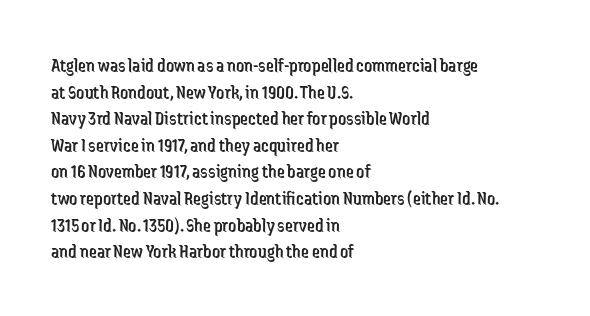
Q: Is the text bold? A: No.
Q: Is the text italic (slanted)? A: No, it is upright.
Q: Is the text underlined? A: No.
Q: How is the paragraph aligned? A: Left-aligned.
Q: Is the spacing between letters normal or unusually wide? A: Normal.
Q: Is the spacing between lines tight, normal or loose? A: Normal.
